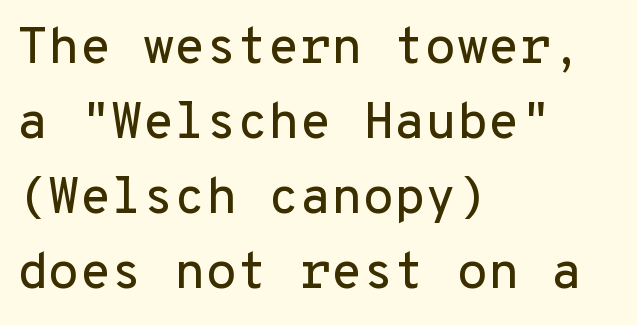
Q: Is the text italic (slanted)? A: No, it is upright.
Q: Is the typeface a serif or a sans-serif typeface? A: Sans-serif.
Q: Is the text underlined? A: No.
Q: How is the paragraph aligned? A: Left-aligned.
Q: Is the spacing between letters normal or unusually wide? A: Normal.
Q: Is the spacing between lines tight, normal or loose? A: Normal.
Q: Width (condensed, normal, or wide)? A: Normal.
Q: Stroke contrast? A: Low.
Q: x-height? A: Medium.
Q: Monospaced? A: Yes.
